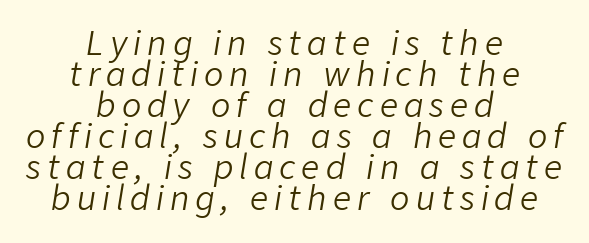
The image shows 32 px light type, italic (leaning right); set centered, tight line spacing (0.97x), not underlined; low stroke contrast and a medium x-height.
